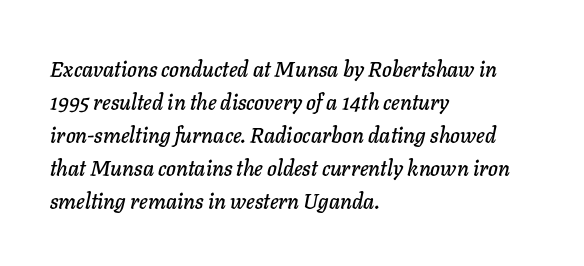
The image shows 21 px text type, italic (leaning right); set left-aligned, normal line spacing (1.57x), normal letter spacing, not underlined.
